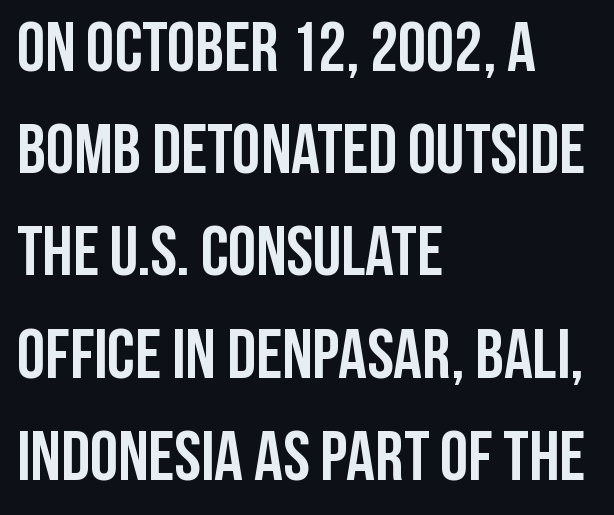
{"serif": "no", "italic": "no", "bold": "yes", "weight": "semibold", "width": "condensed", "stroke_contrast": "low", "x_height": "large", "monospaced": "no", "underline": "no", "align": "left", "line_spacing": "normal", "line_spacing_ratio": 1.44, "letter_spacing": "normal", "letter_spacing_em": 0.0, "glyph_px": 71}
